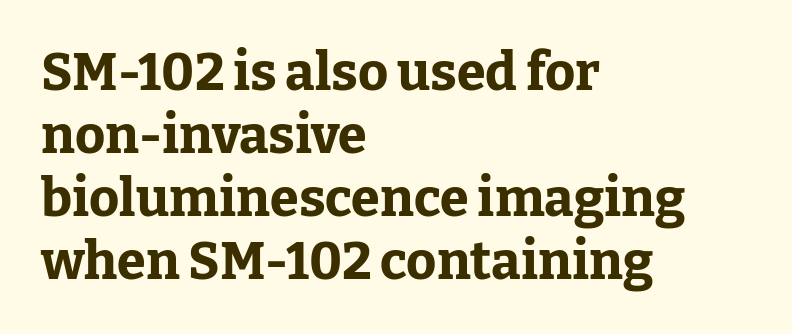
Q: Is the text bold? A: Yes.
Q: Is the text italic (slanted)? A: No, it is upright.
Q: Is the typeface a serif or a sans-serif typeface? A: Serif.
Q: Is the text underlined? A: No.
Q: How is the paragraph aligned? A: Left-aligned.
Q: Is the spacing between letters normal or unusually wide? A: Normal.
Q: Width (condensed, normal, or wide)? A: Normal.
Q: Stroke contrast? A: Low.
Q: x-height? A: Medium.
Q: Monospaced? A: No.
